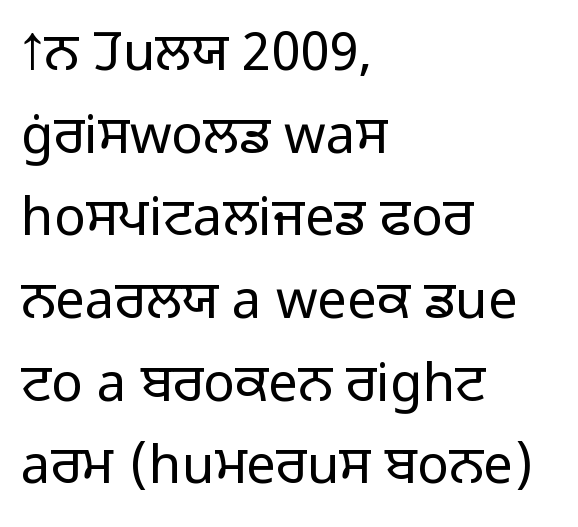
Q: Is the text bold? A: No.
Q: Is the text italic (slanted)? A: No, it is upright.
Q: Is the typeface a serif or a sans-serif typeface? A: Sans-serif.
Q: Is the text underlined? A: No.
Q: How is the paragraph aligned? A: Left-aligned.
Q: Is the spacing between letters normal or unusually wide? A: Normal.
Q: Is the spacing between lines tight, normal or loose? A: Normal.
Q: Width (condensed, normal, or wide)? A: Normal.
Q: Stroke contrast? A: Low.
Q: x-height? A: Medium.
Q: Monospaced? A: No.
